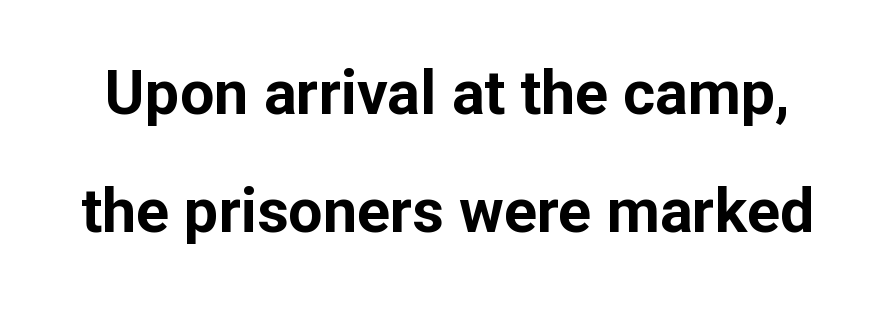
Letter spacing: default. Descenders hang freely into open space. The passage shown stacks its lines with a broad gap. What weight is shown? A full bold with thick strokes. Do the letters lean? They stand straight.
